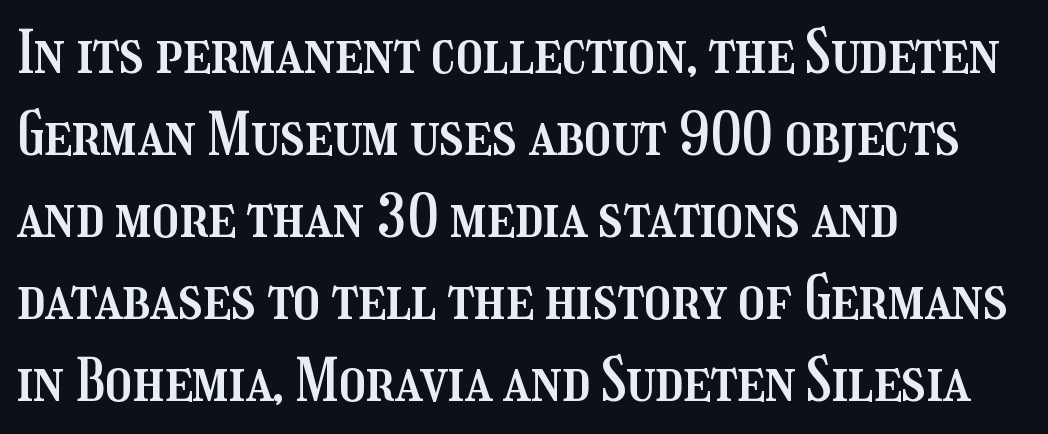
{"italic": "no", "width": "condensed", "stroke_contrast": "medium", "x_height": "medium", "monospaced": "no", "underline": "no", "align": "left", "line_spacing": "normal", "line_spacing_ratio": 1.39, "letter_spacing": "normal", "letter_spacing_em": 0.0, "glyph_px": 59}
